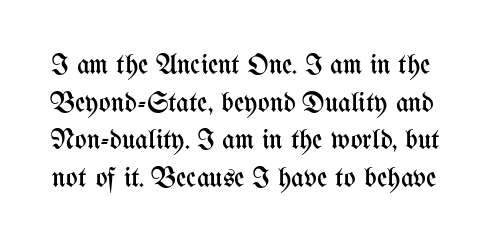
Has an underline been added? It has not. These lines are rendered in a variable-pitch font. Is this a heavy cut? Hardly; it is regular or lighter. A typesetter would call this zero additional tracking. This sample uses an upright cut, with every glyph sitting square on the baseline. Each new line begins a customary step beneath the previous one.
